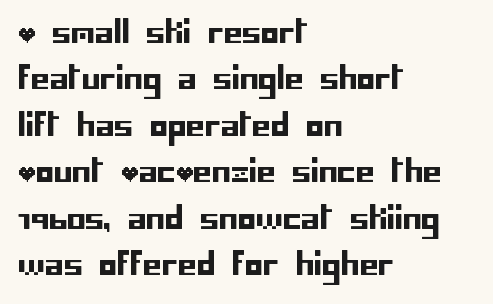
Leftover space on each line is placed entirely after the last word. Italic: no, the glyphs are upright roman. A typesetter would label this face a sans. Type without underlining. A normal amount of white space separates one row of letters from the next.
